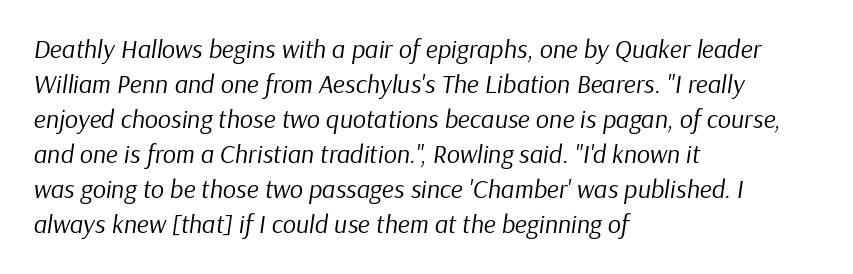
The image shows 26 px text type, italic (leaning right); set left-aligned, normal line spacing (1.35x), normal letter spacing, not underlined.
